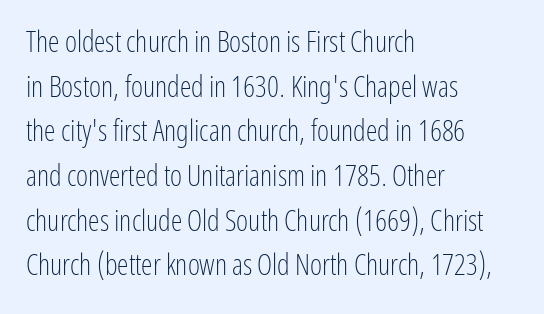
Typeset ragged right — the left edge is the straight one. I'd call this a sans setting — the letters go barefoot. Caption: face not bold, strokes unweighted. The type sits square on the baseline with zero lean. Here the designer chose a conventional face with non-uniform glyph widths. One glance says typical: line gaps are just what's usual.
